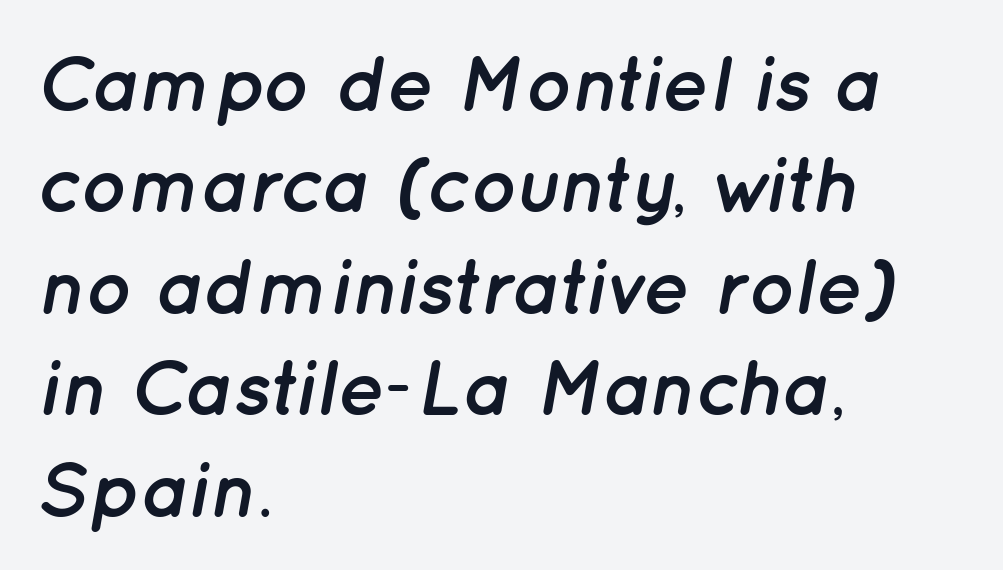
Q: Is the text bold? A: Yes.
Q: Is the text italic (slanted)? A: Yes, it leans right by about 12 degrees.
Q: Is the text underlined? A: No.
Q: How is the paragraph aligned? A: Left-aligned.
Q: Is the spacing between letters normal or unusually wide? A: Normal.
Q: Is the spacing between lines tight, normal or loose? A: Normal.
Q: Width (condensed, normal, or wide)? A: Normal.
Q: Stroke contrast? A: Low.
Q: x-height? A: Medium.
Q: Monospaced? A: No.
